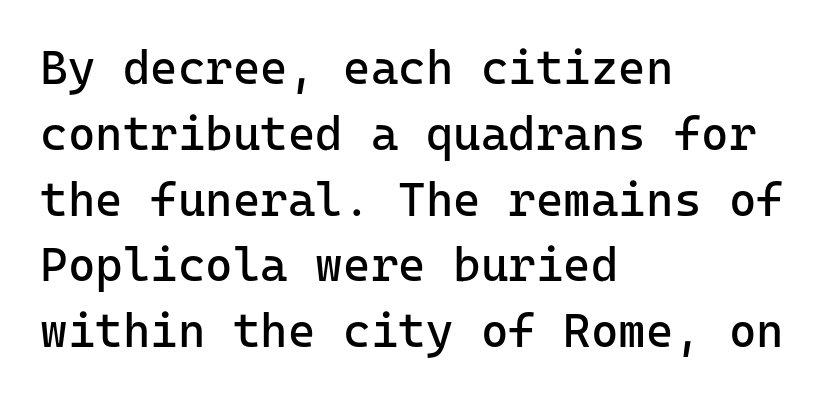
{"serif": "no", "italic": "no", "bold": "no", "weight": "regular", "width": "normal", "stroke_contrast": "low", "x_height": "medium", "underline": "no", "align": "left", "line_spacing": "normal", "line_spacing_ratio": 1.4, "letter_spacing": "normal", "letter_spacing_em": 0.0, "glyph_px": 47}
